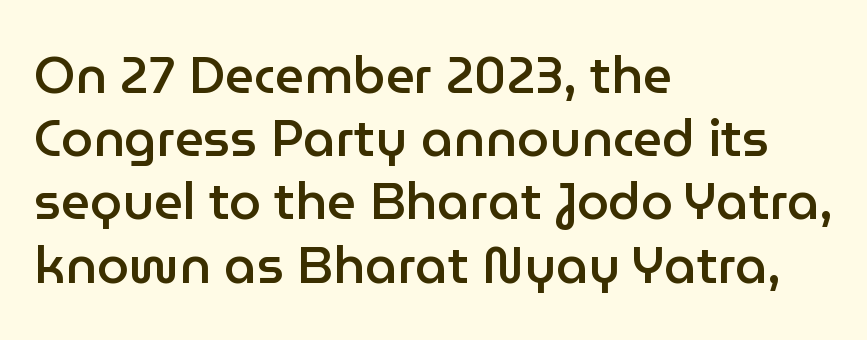
The image shows 51 px semibold sans-serif type, upright; set left-aligned, line spacing 1.24x, normal letter spacing, not underlined; low stroke contrast and a medium x-height.
